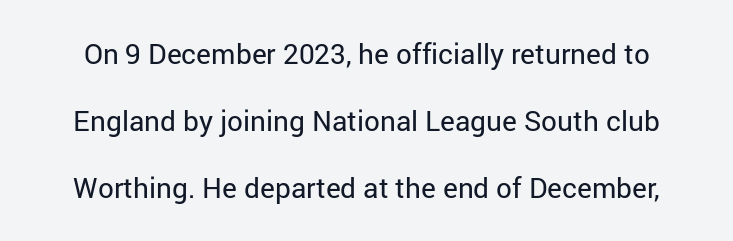
{"serif": "no", "italic": "no", "bold": "no", "weight": "regular", "width": "normal", "stroke_contrast": "low", "x_height": "medium", "monospaced": "no", "underline": "no", "line_spacing": "loose", "line_spacing_ratio": 2.4, "letter_spacing": "normal", "letter_spacing_em": 0.0, "glyph_px": 28}
